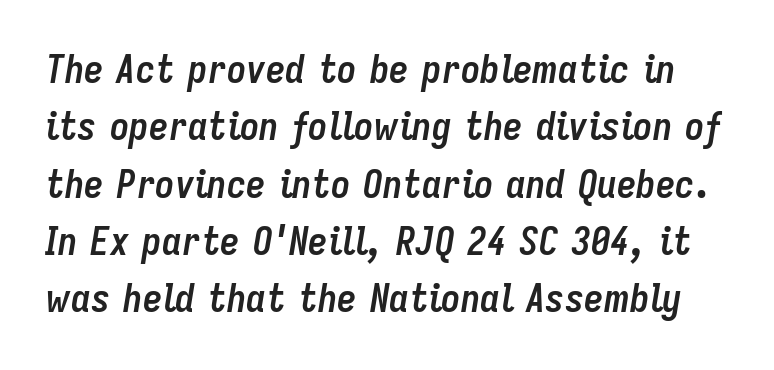
{"italic": "yes", "lean": "right", "slant_degrees": 9, "bold": "yes", "weight": "semibold", "width": "condensed", "stroke_contrast": "low", "x_height": "medium", "monospaced": "no", "underline": "no", "line_spacing": "normal", "line_spacing_ratio": 1.47, "letter_spacing": "normal", "letter_spacing_em": 0.0, "glyph_px": 39}
